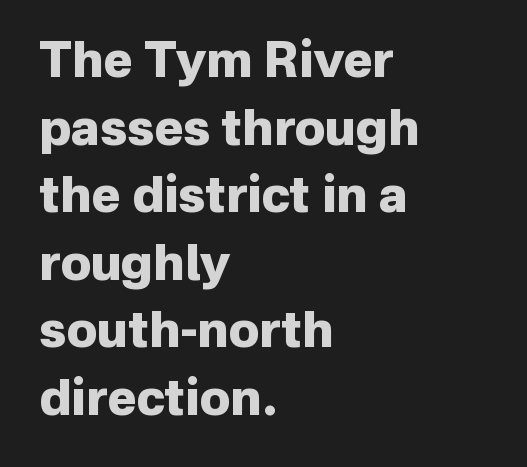
The image shows 49 px heavy sans-serif type, upright; set left-aligned, normal line spacing (1.38x), normal letter spacing, not underlined; low stroke contrast and a medium x-height.
